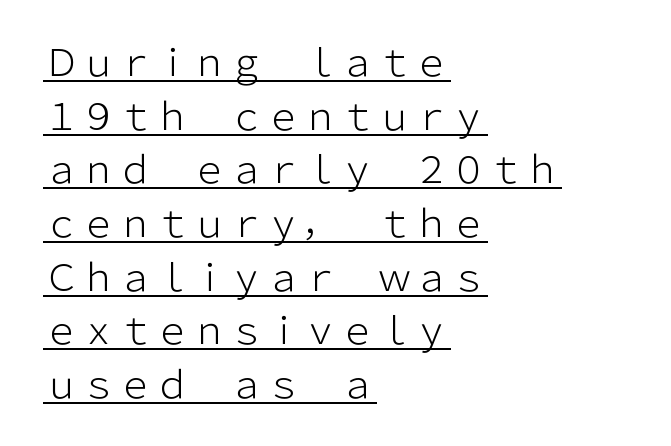
Each letter keeps its own natural width here, so spacing adapts to shape. Caption: standard tracking, unaltered. Weight: in the light-to-regular range. Ordinary non-slanted type is in use. Summary of vertical rhythm: regular, with standard interline spacing.
